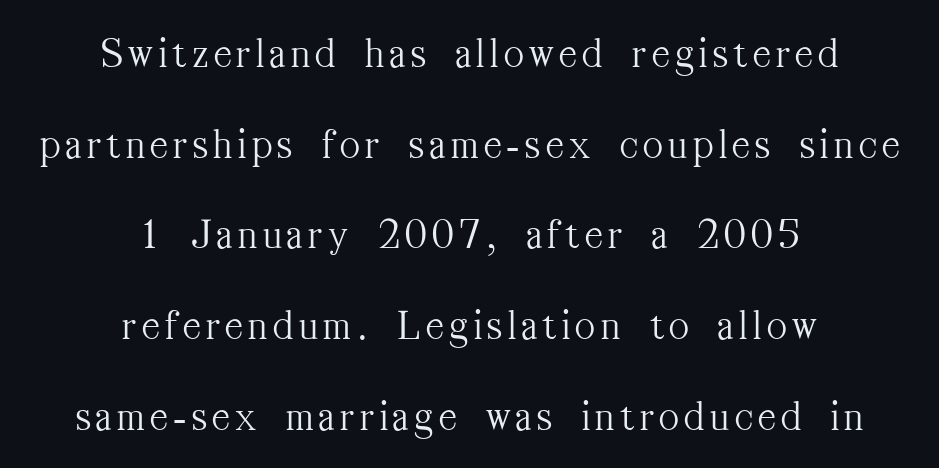
These lines are composed in type with serifs. Here the designer chose a conventional face with non-uniform glyph widths. The cut favours lightness, reaching ordinary text weight at its darkest. Does the lettering tilt? It doesn't — this is upright. The rag falls on both sides of this text block equally.
